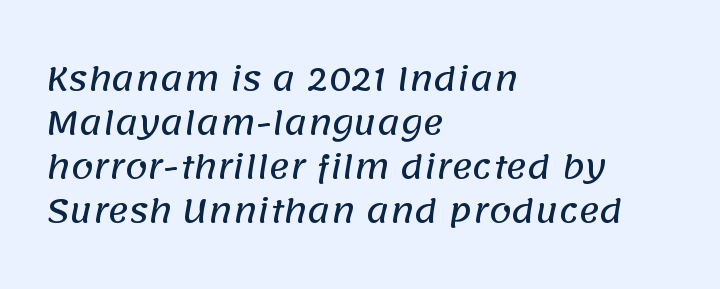
Q: Is the typeface a serif or a sans-serif typeface? A: Sans-serif.
Q: Is the text underlined? A: No.
Q: How is the paragraph aligned? A: Left-aligned.
Q: Is the spacing between letters normal or unusually wide? A: Normal.
Q: Is the spacing between lines tight, normal or loose? A: Normal.
Q: Width (condensed, normal, or wide)? A: Normal.
Q: Stroke contrast? A: Low.
Q: x-height? A: Large.
Q: Monospaced? A: No.
